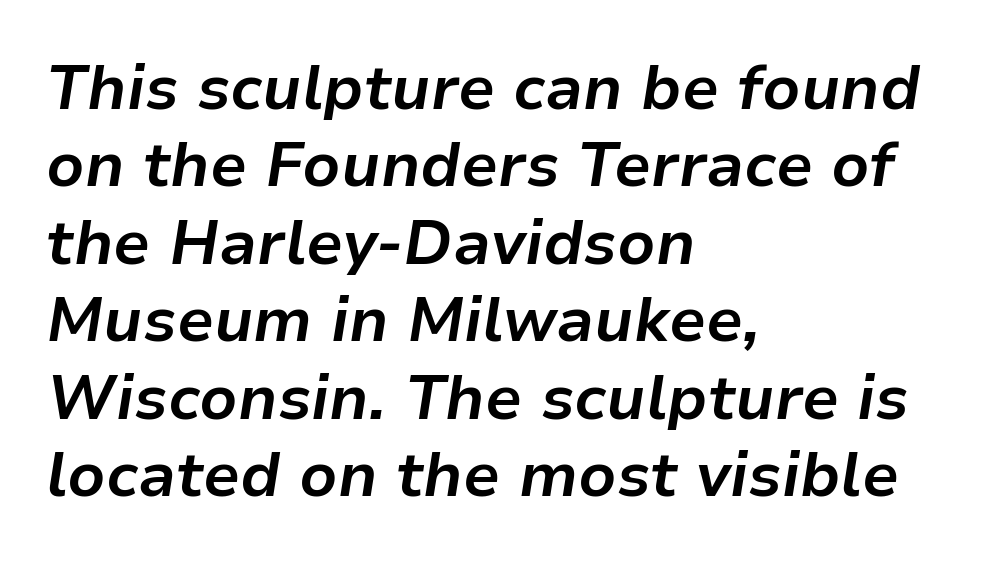
Check under the words: just untouched page. Spacing between characters is what you'd get straight out of the box. Pretty heavy lettering here — definitely bold. Slanted lettering throughout. The passage shown is typed in a proportional face where columns would drift.
